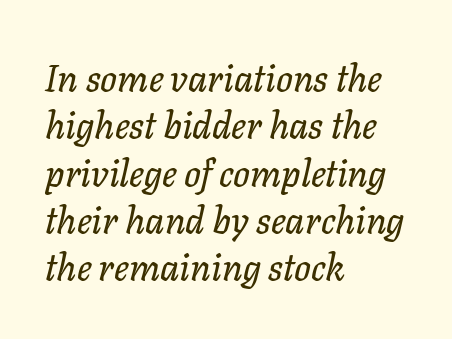
How would I describe the line gaps? Plain and ordinary. Short note: letters normally spaced. All the whitespace from short lines collects on the right. This sample has the flowing, uneven cadence of proportional lettering. Underlining? Definitely not there.
